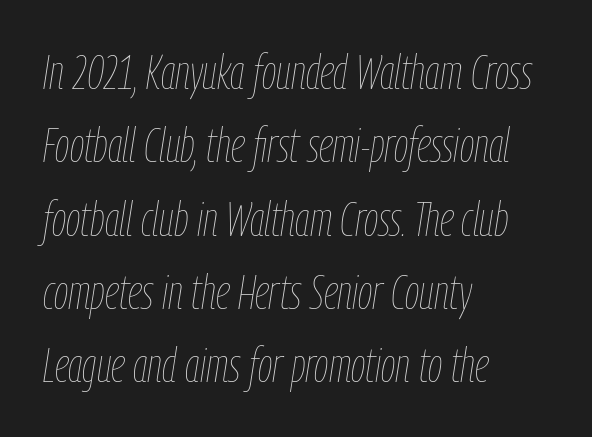
Is the type heavy? It reads as light-to-regular instead. Tracking here is standard; glyphs follow each other at the usual distance. The passage is arranged the way most books set body copy — flush left. In terms of posture, this sample is oblique. In terms of leading, this rendering sits right in the middle.
